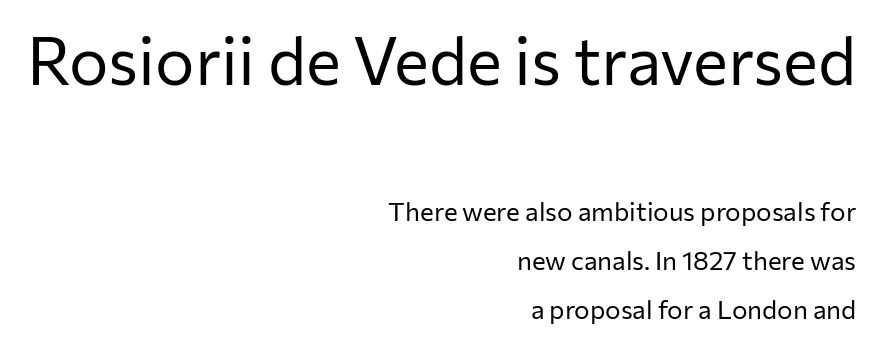
Any mark beneath the type? The region is blank. Compared with a flush-left layout, this one pins lines to the opposite, right side. Students, note that the glyphs here touch the page at normal intervals. Examine the stroke ends and you'll find no serifs. The letters stand straight up with perfectly vertical stems.
